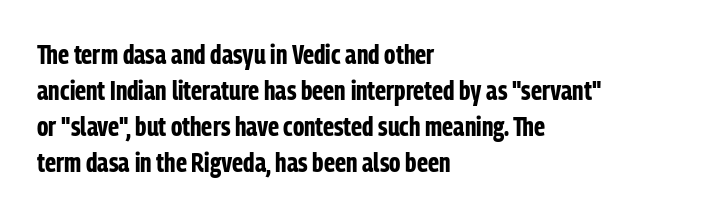
{"italic": "no", "bold": "yes", "underline": "no", "align": "left", "line_spacing": "normal", "line_spacing_ratio": 1.33, "letter_spacing": "normal", "letter_spacing_em": 0.0, "glyph_px": 27}
